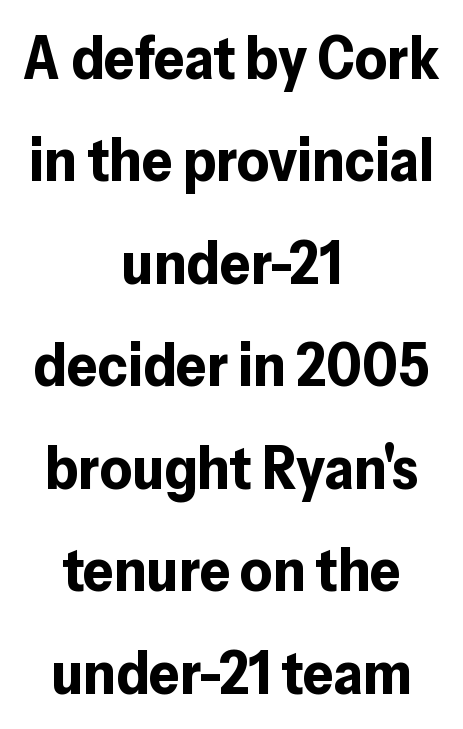
{"serif": "no", "italic": "no", "bold": "yes", "weight": "bold", "width": "normal", "stroke_contrast": "low", "x_height": "medium", "monospaced": "no", "underline": "no", "align": "center", "line_spacing": "normal", "line_spacing_ratio": 1.68, "letter_spacing": "normal", "letter_spacing_em": 0.0, "glyph_px": 61}
